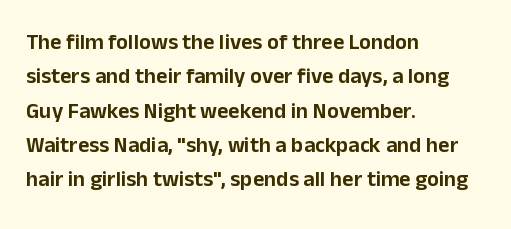
{"italic": "no", "underline": "no", "align": "left", "line_spacing": "normal", "line_spacing_ratio": 1.56, "letter_spacing": "normal", "letter_spacing_em": 0.0, "glyph_px": 22}
